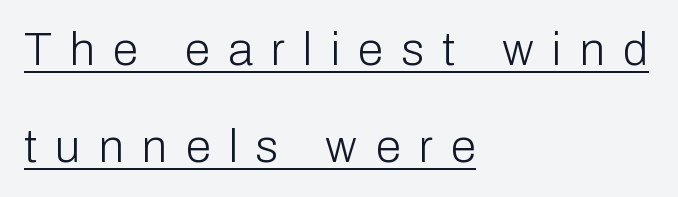
Q: Is the text bold? A: No.
Q: Is the text italic (slanted)? A: No, it is upright.
Q: Is the typeface a serif or a sans-serif typeface? A: Sans-serif.
Q: Is the text underlined? A: Yes.
Q: How is the paragraph aligned? A: Left-aligned.
Q: Is the spacing between letters normal or unusually wide? A: Unusually wide.
Q: Is the spacing between lines tight, normal or loose? A: Loose.
Q: Width (condensed, normal, or wide)? A: Normal.
Q: Stroke contrast? A: Low.
Q: x-height? A: Medium.
Q: Monospaced? A: No.
